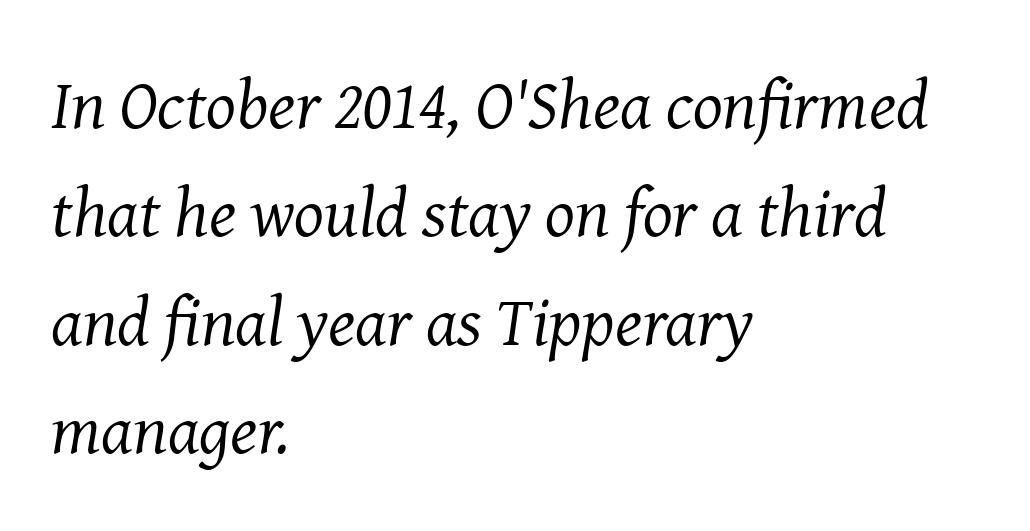
{"serif": "yes", "italic": "yes", "lean": "right", "slant_degrees": 8, "bold": "no", "weight": "regular", "width": "normal", "stroke_contrast": "medium", "x_height": "medium", "monospaced": "no", "underline": "no", "align": "left", "line_spacing": "normal", "line_spacing_ratio": 1.55, "letter_spacing": "normal", "letter_spacing_em": 0.0, "glyph_px": 70}
